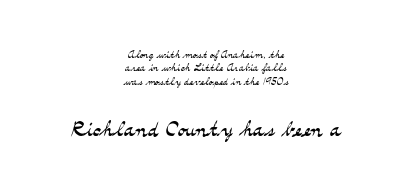
Q: Is the text bold? A: No.
Q: Is the text italic (slanted)? A: Yes.
Q: Is the typeface a serif or a sans-serif typeface? A: Serif.
Q: Is the text underlined? A: No.
Q: How is the paragraph aligned? A: Centered.
Q: Is the spacing between letters normal or unusually wide? A: Normal.
Q: Is the spacing between lines tight, normal or loose? A: Tight.
Q: Which block of text is set in a larger size, the first (top) or the second (bottom)? A: The second (bottom) one.
Q: Width (condensed, normal, or wide)? A: Wide.
Q: Stroke contrast? A: Medium.
Q: x-height? A: Small.
Q: Monospaced? A: No.
